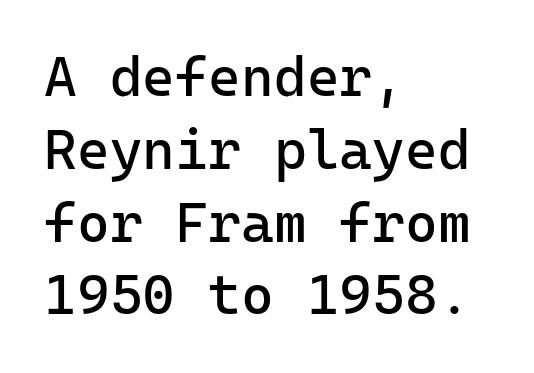
Q: Is the text bold? A: No.
Q: Is the text italic (slanted)? A: No, it is upright.
Q: Is the typeface a serif or a sans-serif typeface? A: Sans-serif.
Q: Is the text underlined? A: No.
Q: How is the paragraph aligned? A: Left-aligned.
Q: Is the spacing between letters normal or unusually wide? A: Normal.
Q: Is the spacing between lines tight, normal or loose? A: Normal.
Q: Width (condensed, normal, or wide)? A: Normal.
Q: Stroke contrast? A: Low.
Q: x-height? A: Medium.
